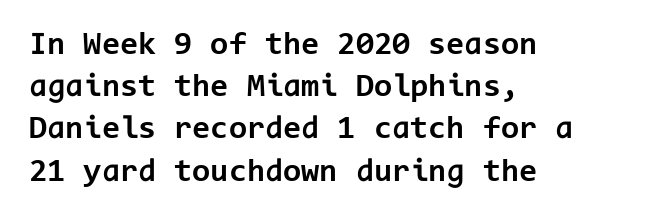
The font family rendered here belongs to the sans-serif group. One glance says typical: line gaps are just what's usual. Bold? Absolutely — the strokes are thick and heavy. The rendering keeps characters at their native spacing. The setting favours the left margin, as ordinary paragraphs usually do. The string is rendered with underlining switched off.
